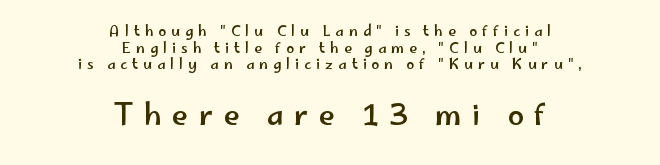
In CSS terms this would be text-align: center. This is the regular roman posture of the typeface. Unmarked baselines from the first word to the last. Caption: expanded tracking, letters set apart. You could not count columns in this text — the font is proportionally spaced.
